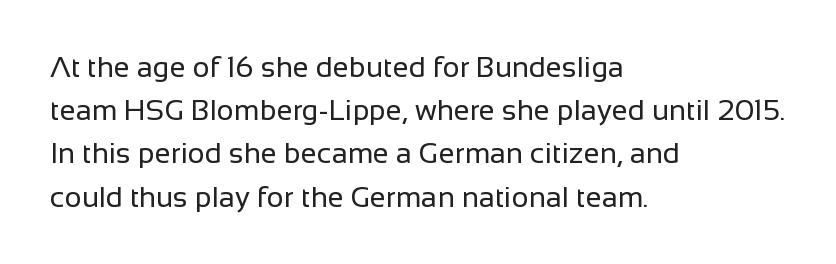
Observe the absence of serifs on each vertical stroke in this sample. Short and long lines alike share a common starting point at left. Think standard paragraph weight, or any step lighter than that. The rendering uses natural spacing where letterforms have individual widths. Glyph-to-glyph distance matches everyday printed text. The lettering stays uniformly vertical, giving the passage a roman look.
